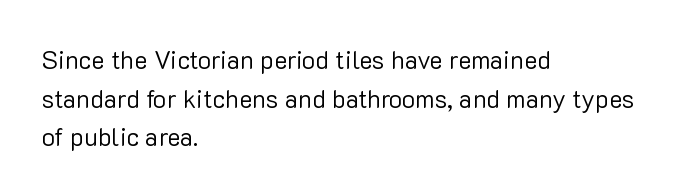
Q: Is the text bold? A: No.
Q: Is the text italic (slanted)? A: No, it is upright.
Q: Is the text underlined? A: No.
Q: How is the paragraph aligned? A: Left-aligned.
Q: Is the spacing between letters normal or unusually wide? A: Normal.
Q: Is the spacing between lines tight, normal or loose? A: Normal.
